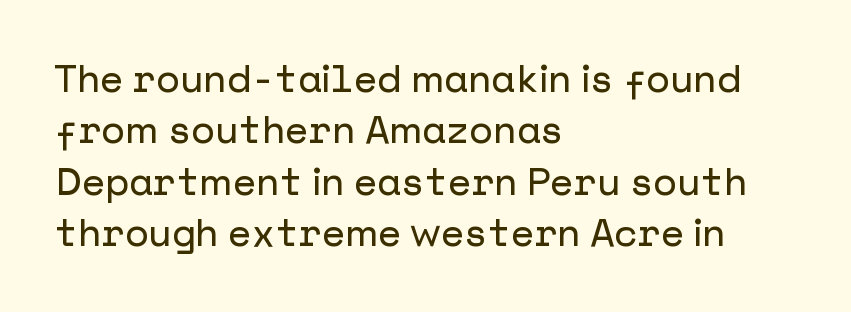
The image shows 38 px sans-serif type, upright; set left-aligned, normal line spacing (1.35x), normal letter spacing, not underlined; low stroke contrast and a medium x-height.
